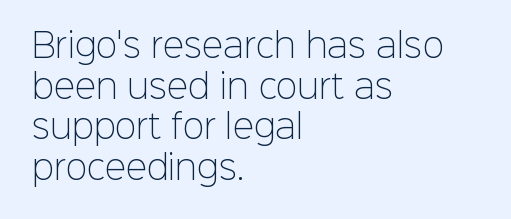
The image shows 32 px light sans-serif type, upright; set left-aligned, normal line spacing (1.27x), normal letter spacing, not underlined; low stroke contrast and a medium x-height.
